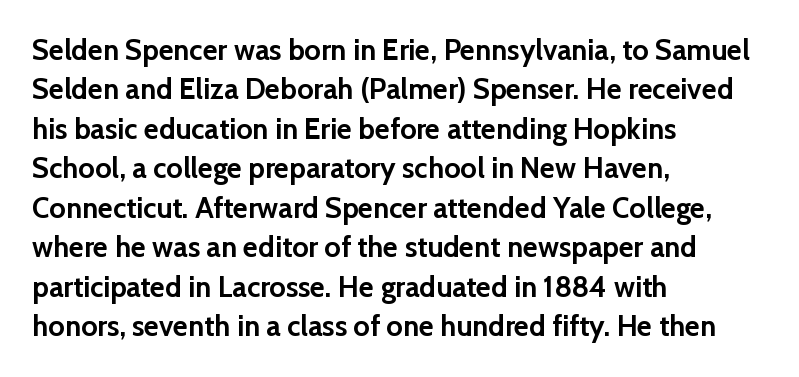
The image shows 29 px semibold sans-serif type, upright; set left-aligned, normal line spacing (1.36x), normal letter spacing, not underlined; low stroke contrast and a medium x-height.
